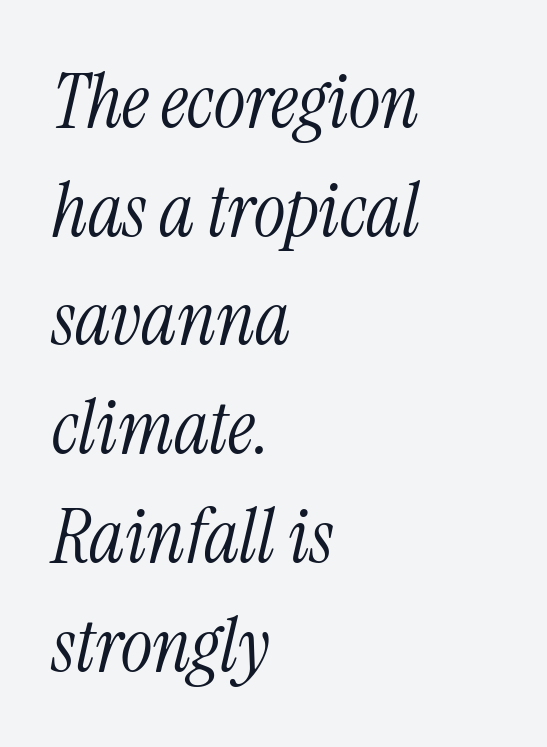
Teacher's note: observe the even left margin — that is flush-left alignment. Leading matches the norm, producing a regular column. When letters slant like this, we call the style italic. Summary of weight: not heavy and not bold. Are there feet on the stems? There are — it's a serif. Has an underline been added? It has not.
